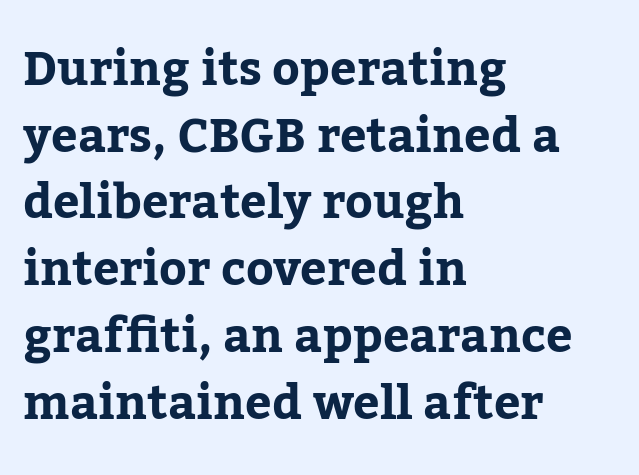
Observe the ordinary spacing: letters are neighbours, not strangers. Leading: standard. All the whitespace from short lines collects on the right. Ascenders rise straight up at ninety degrees. The typeface chosen for these lines features serifs. Nobody drew a line under any word here.
